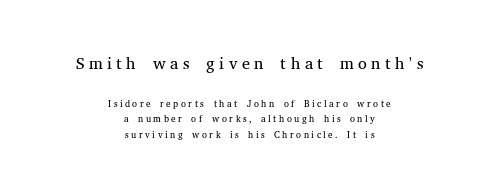
The image shows 25 px text type, upright; set centered, tight line spacing (1.11x), not underlined; the first (top) block is 1.79x larger.
